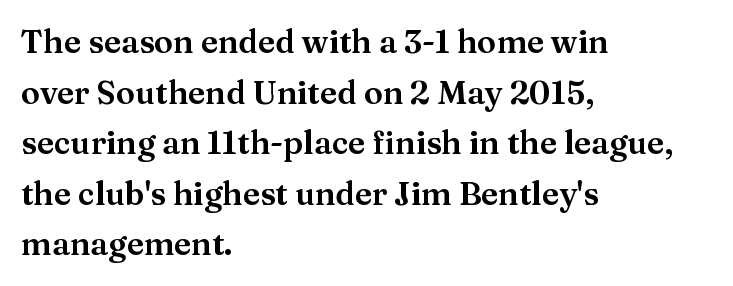
The foot of each line stays bare and open. Students, note that the glyphs here touch the page at normal intervals. Looks like regular typesetting: each glyph gets only the width it needs. Line beginnings align vertically; line endings do not. Italic? Not at all — the glyphs are vertical.
